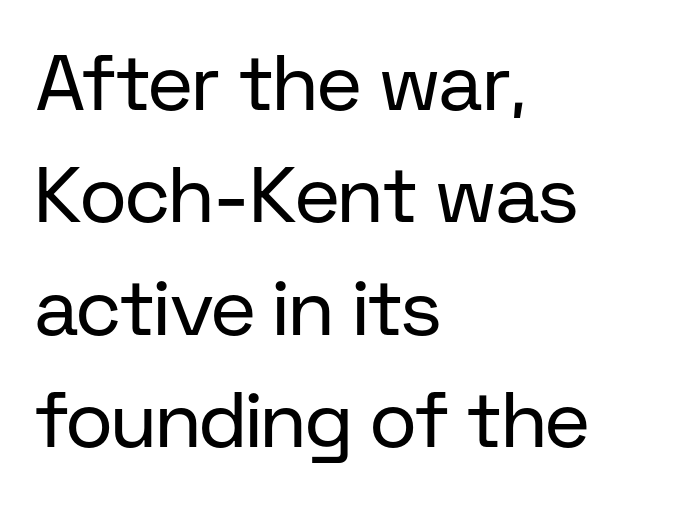
No feet cap the strokes, marking this as sans-serif type. Nobody touched the tracking dial on this one. The rag falls on the right side of this text block. Is this a fixed-width face? No — the glyphs have proportional, varying widths.
